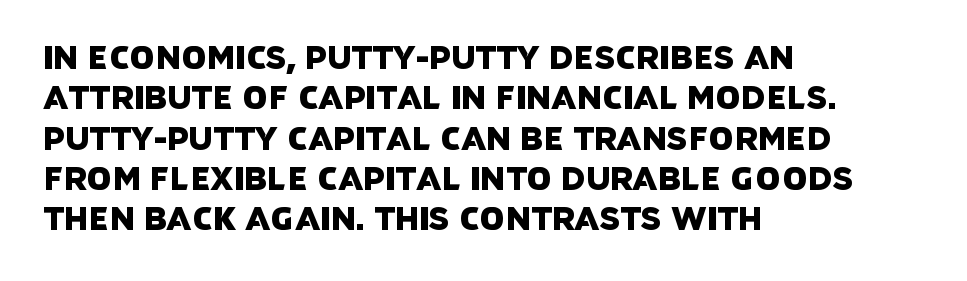
The image shows 32 px sans-serif type; set left-aligned, normal line spacing (1.26x), normal letter spacing, not underlined; low stroke contrast and a large x-height.
